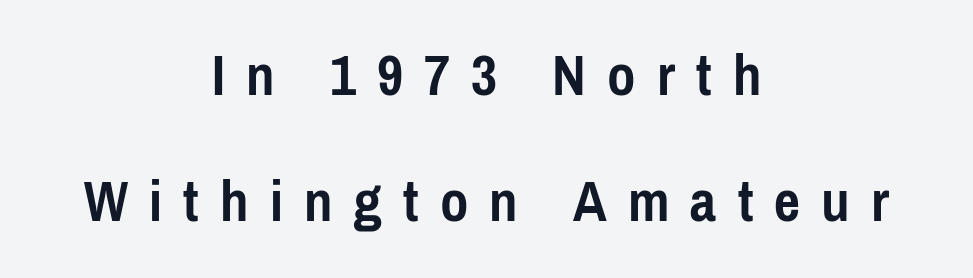
Q: Is the text bold? A: Yes.
Q: Is the text italic (slanted)? A: No, it is upright.
Q: Is the typeface a serif or a sans-serif typeface? A: Sans-serif.
Q: Is the text underlined? A: No.
Q: How is the paragraph aligned? A: Centered.
Q: Is the spacing between letters normal or unusually wide? A: Unusually wide.
Q: Is the spacing between lines tight, normal or loose? A: Loose.
Q: Width (condensed, normal, or wide)? A: Condensed.
Q: Stroke contrast? A: Low.
Q: x-height? A: Medium.
Q: Monospaced? A: No.
